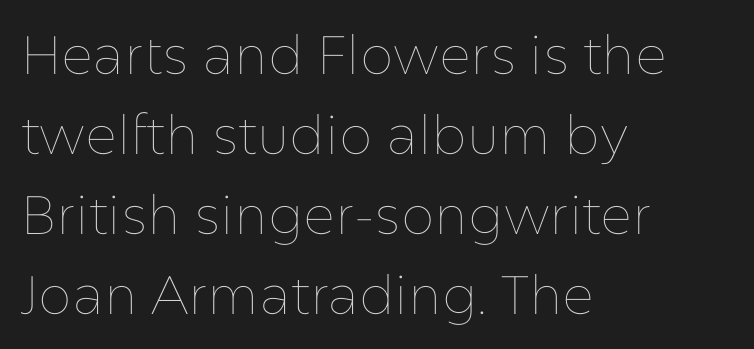
The image shows 54 px thin type, upright; set left-aligned, normal line spacing (1.48x), normal letter spacing, not underlined; low stroke contrast and a medium x-height.
